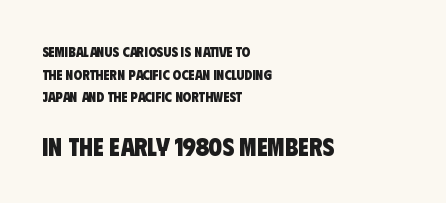
Character size in the trailing block exceeds that of the leading block. Does the copy run flush right? No — it runs flush left. Descender tails drop into unmarked territory. Nobody touched the tracking dial on this one.
